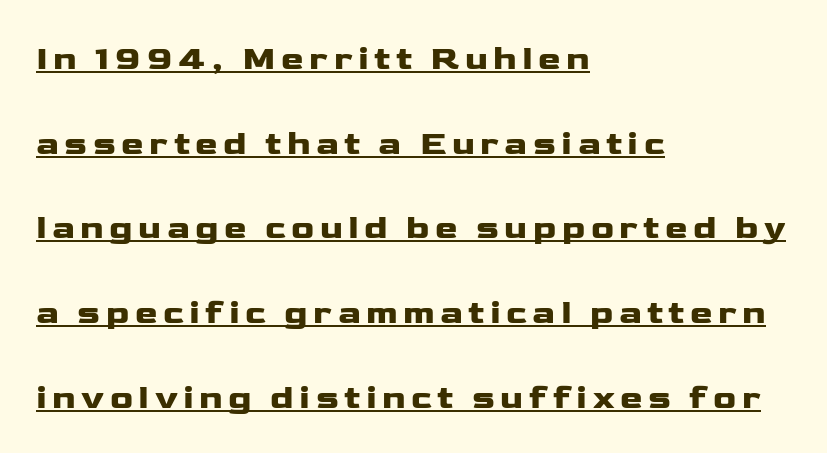
Q: Is the text italic (slanted)? A: No, it is upright.
Q: Is the typeface a serif or a sans-serif typeface? A: Sans-serif.
Q: Is the text underlined? A: Yes.
Q: How is the paragraph aligned? A: Left-aligned.
Q: Is the spacing between lines tight, normal or loose? A: Loose.
Q: Width (condensed, normal, or wide)? A: Wide.
Q: Stroke contrast? A: Low.
Q: x-height? A: Medium.
Q: Monospaced? A: No.
